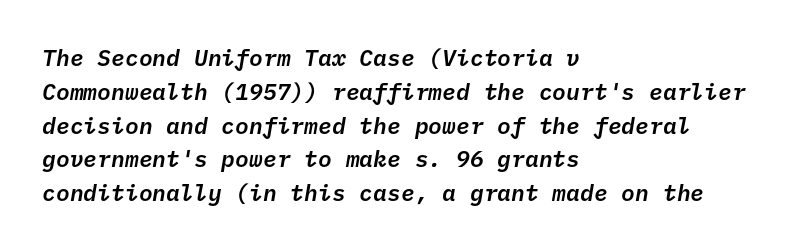
The image shows 23 px text type, italic (leaning right); set left-aligned, normal line spacing (1.47x), normal letter spacing, not underlined.
